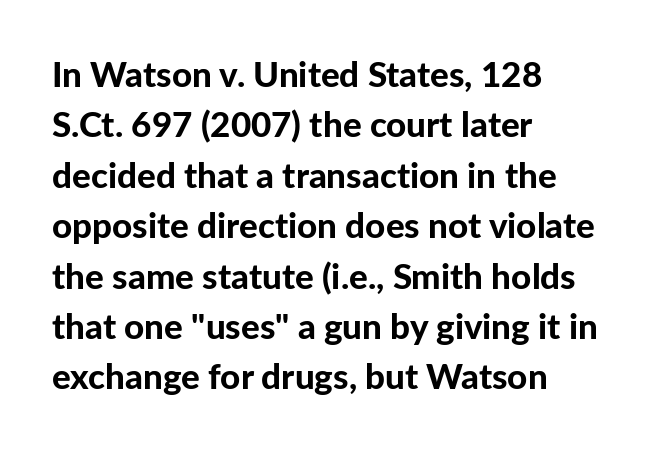
The image shows 35 px bold sans-serif type, upright; set left-aligned, normal line spacing (1.44x), normal letter spacing, not underlined; low stroke contrast and a medium x-height.
